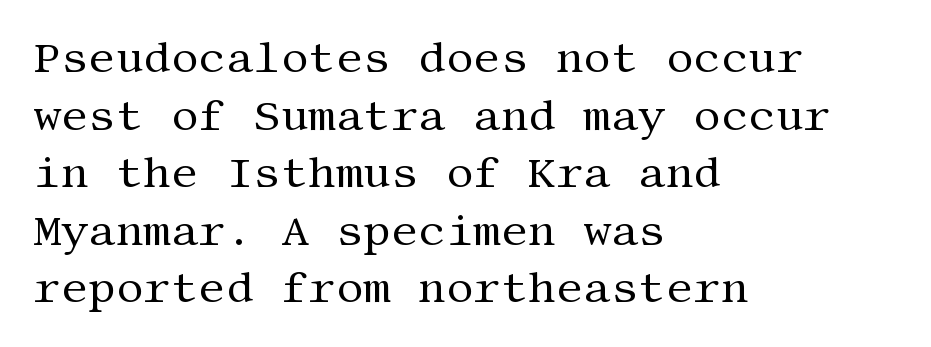
Q: Is the text bold? A: No.
Q: Is the text italic (slanted)? A: No, it is upright.
Q: Is the typeface a serif or a sans-serif typeface? A: Serif.
Q: Is the text underlined? A: No.
Q: How is the paragraph aligned? A: Left-aligned.
Q: Is the spacing between letters normal or unusually wide? A: Normal.
Q: Is the spacing between lines tight, normal or loose? A: Normal.
Q: Width (condensed, normal, or wide)? A: Normal.
Q: Stroke contrast? A: Medium.
Q: x-height? A: Large.
